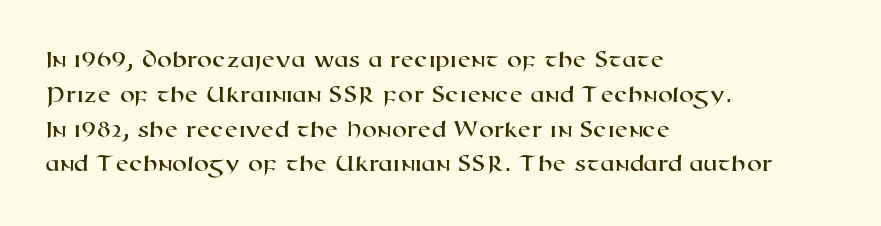
Q: Is the text underlined? A: No.
Q: How is the paragraph aligned? A: Left-aligned.
Q: Is the spacing between letters normal or unusually wide? A: Normal.
Q: Is the spacing between lines tight, normal or loose? A: Normal.
